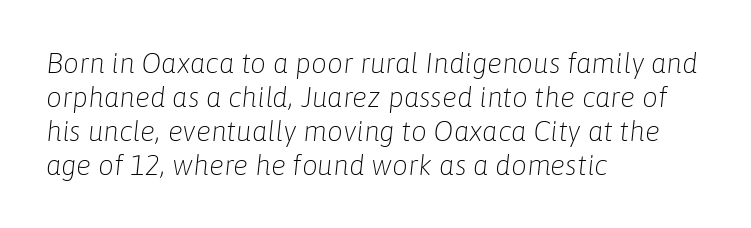
Q: Is the text bold? A: No.
Q: Is the text italic (slanted)? A: Yes, it leans right by about 6 degrees.
Q: Is the text underlined? A: No.
Q: How is the paragraph aligned? A: Left-aligned.
Q: Is the spacing between letters normal or unusually wide? A: Normal.
Q: Width (condensed, normal, or wide)? A: Normal.
Q: Stroke contrast? A: Low.
Q: x-height? A: Medium.
Q: Monospaced? A: No.
